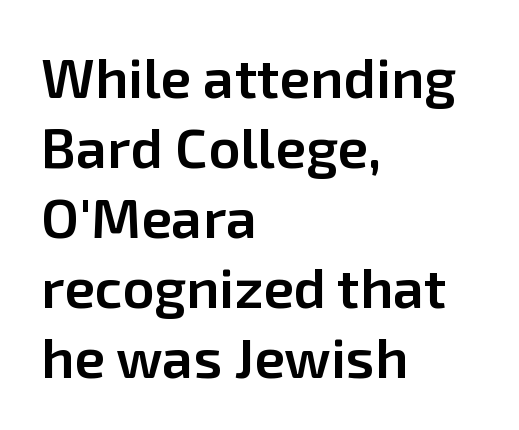
The image shows 56 px semibold sans-serif type, upright; set left-aligned, normal line spacing (1.25x), normal letter spacing, not underlined; low stroke contrast and a medium x-height.
